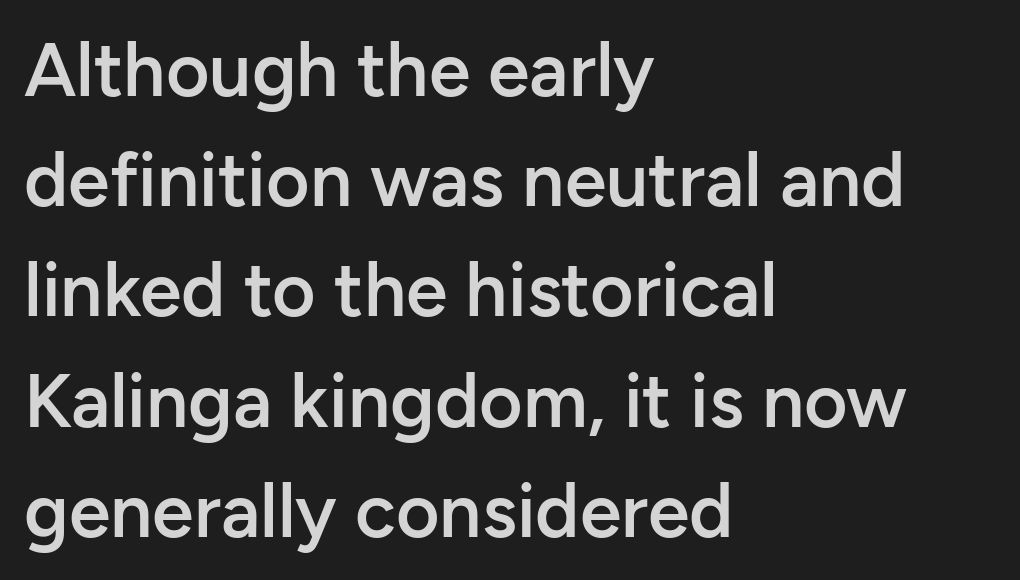
The image shows 75 px semibold sans-serif type, upright; set left-aligned, normal line spacing (1.47x), normal letter spacing, not underlined; low stroke contrast and a medium x-height.
